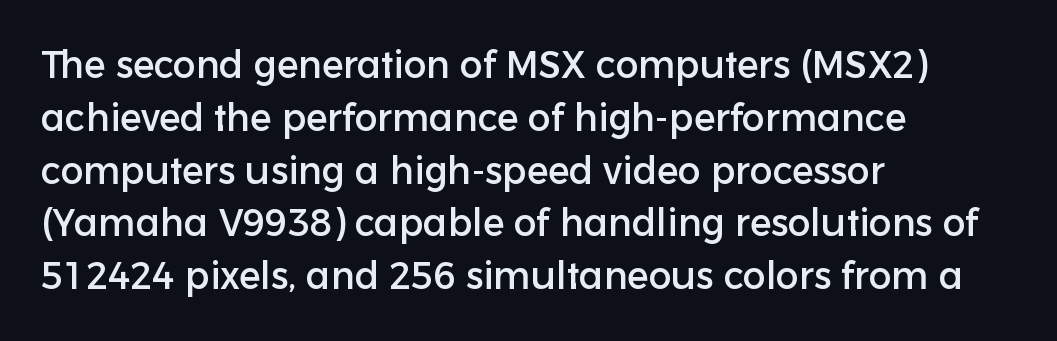
The image shows 38 px sans-serif type, upright; set left-aligned, normal line spacing (1.39x), normal letter spacing, not underlined; low stroke contrast and a medium x-height.
